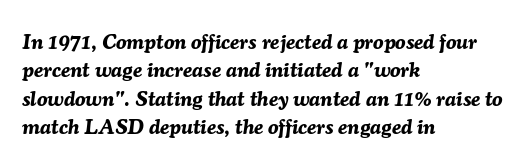
Q: Is the text bold? A: Yes.
Q: Is the text italic (slanted)? A: Yes, it leans right by about 7 degrees.
Q: Is the text underlined? A: No.
Q: How is the paragraph aligned? A: Left-aligned.
Q: Is the spacing between letters normal or unusually wide? A: Normal.
Q: Is the spacing between lines tight, normal or loose? A: Normal.
